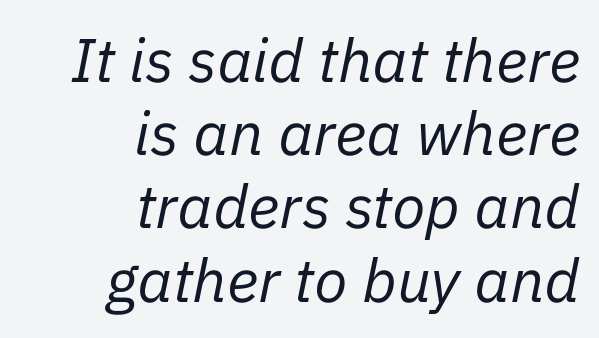
The passage shown is not bold in any degree. The face used here is proportionally spaced, like ordinary book or web type. A typesetter would call this zero additional tracking. The passage shown is not underscored anywhere. In CSS terms this would be text-align: right. Quick note: italic.
